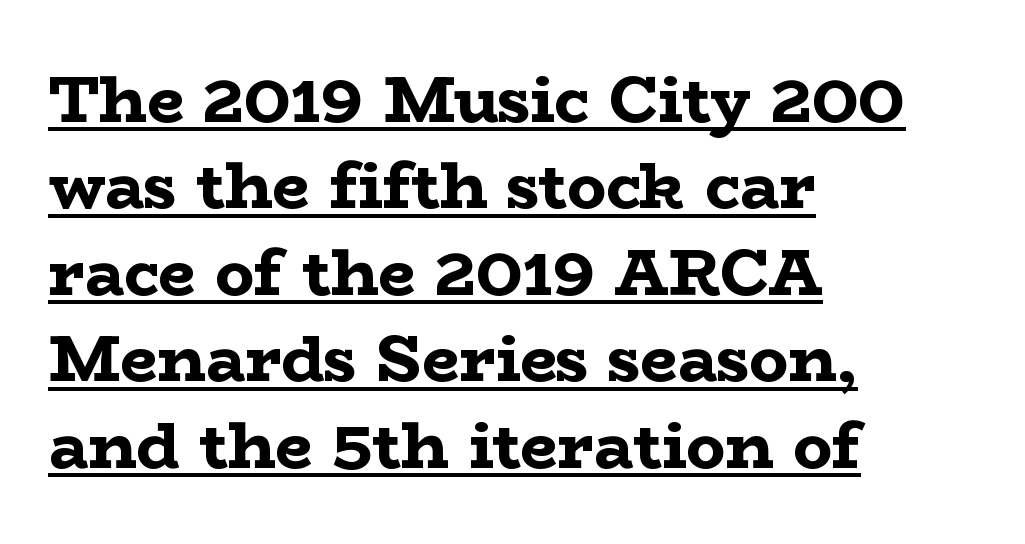
Q: Is the text bold? A: Yes.
Q: Is the text italic (slanted)? A: No, it is upright.
Q: Is the typeface a serif or a sans-serif typeface? A: Serif.
Q: Is the text underlined? A: Yes.
Q: How is the paragraph aligned? A: Left-aligned.
Q: Is the spacing between letters normal or unusually wide? A: Normal.
Q: Is the spacing between lines tight, normal or loose? A: Normal.
Q: Width (condensed, normal, or wide)? A: Wide.
Q: Stroke contrast? A: Low.
Q: x-height? A: Medium.
Q: Monospaced? A: No.
